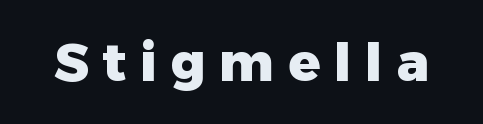
{"serif": "no", "italic": "no", "bold": "yes", "weight": "heavy", "width": "normal", "stroke_contrast": "low", "x_height": "medium", "monospaced": "no", "underline": "no", "letter_spacing": "wide", "letter_spacing_em": 0.26, "glyph_px": 53}
